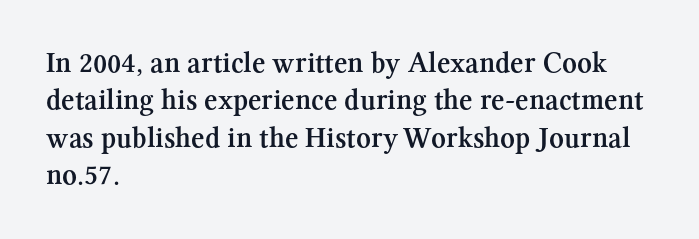
Q: Is the text bold? A: Semi-bold.
Q: Is the text italic (slanted)? A: No, it is upright.
Q: Is the typeface a serif or a sans-serif typeface? A: Serif.
Q: Is the text underlined? A: No.
Q: How is the paragraph aligned? A: Left-aligned.
Q: Is the spacing between letters normal or unusually wide? A: Normal.
Q: Is the spacing between lines tight, normal or loose? A: Normal.
Q: Width (condensed, normal, or wide)? A: Normal.
Q: Stroke contrast? A: Medium.
Q: x-height? A: Medium.
Q: Monospaced? A: No.
